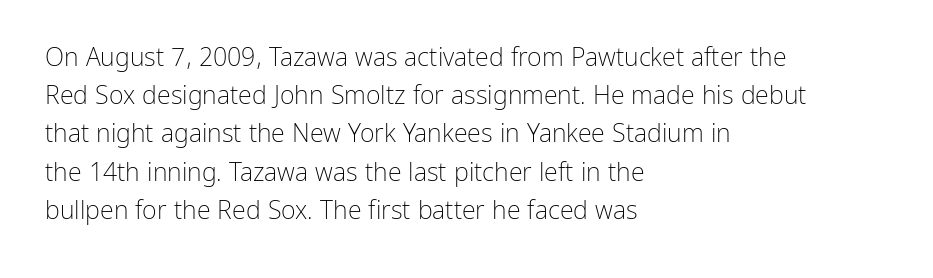
Q: Is the text bold? A: No.
Q: Is the text italic (slanted)? A: No, it is upright.
Q: Is the text underlined? A: No.
Q: How is the paragraph aligned? A: Left-aligned.
Q: Is the spacing between letters normal or unusually wide? A: Normal.
Q: Is the spacing between lines tight, normal or loose? A: Normal.
